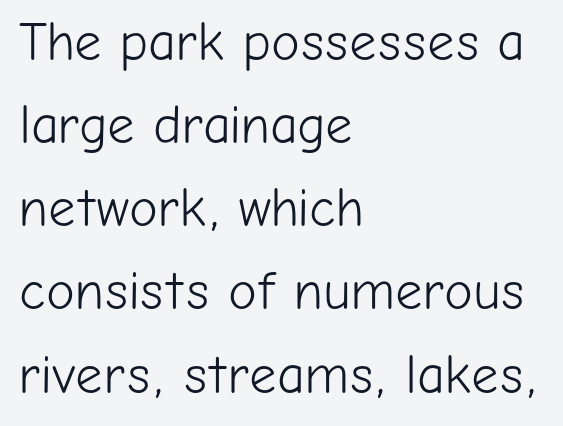
In terms of letterform style, serifs are entirely absent. This sample keeps an unexceptional amount of space between lines. The font's upright variant was chosen for this text. This rendering features lettering with no underline. Looks like regular typesetting: each glyph gets only the width it needs.
